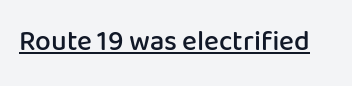
The letters are semibold — heavier than regular but short of a full bold. This sample uses an upright cut, with every glyph sitting square on the baseline. This sample carries an underscore along the baseline area. Students, note that the glyphs here touch the page at normal intervals. The rendering uses natural spacing where letterforms have individual widths.
